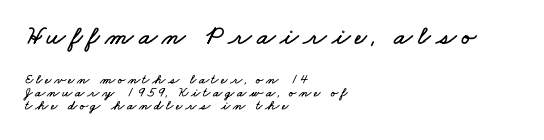
The image shows 27 px text type; set left-aligned, tight line spacing (0.96x), not underlined; the first (top) block is 1.93x larger.
